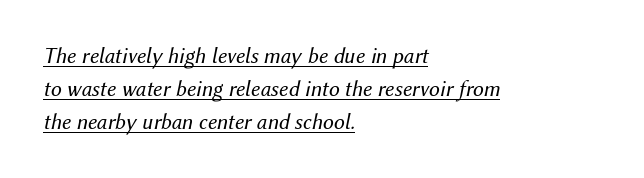
{"italic": "yes", "lean": "right", "slant_degrees": 12, "bold": "no", "underline": "yes", "align": "left", "line_spacing": "normal", "line_spacing_ratio": 1.49, "letter_spacing": "normal", "letter_spacing_em": 0.0, "glyph_px": 22}
